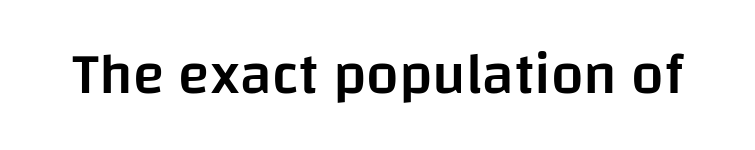
Underline: absent. In terms of posture, this sample is upright. Check where the strokes stop: nothing finishes them off — pure sans. A semibold gives these letters moderate extra thickness, short of bold. This sample has the flowing, uneven cadence of proportional lettering.
